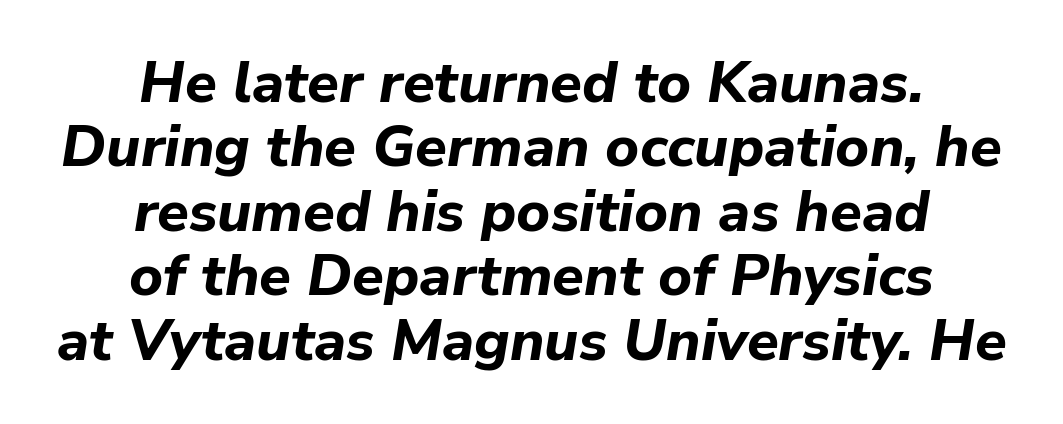
{"italic": "yes", "lean": "right", "slant_degrees": 9, "bold": "yes", "weight": "bold", "width": "normal", "stroke_contrast": "low", "x_height": "medium", "monospaced": "no", "underline": "no", "align": "center", "line_spacing": "tight", "line_spacing_ratio": 1.11, "letter_spacing": "normal", "letter_spacing_em": 0.0, "glyph_px": 58}
